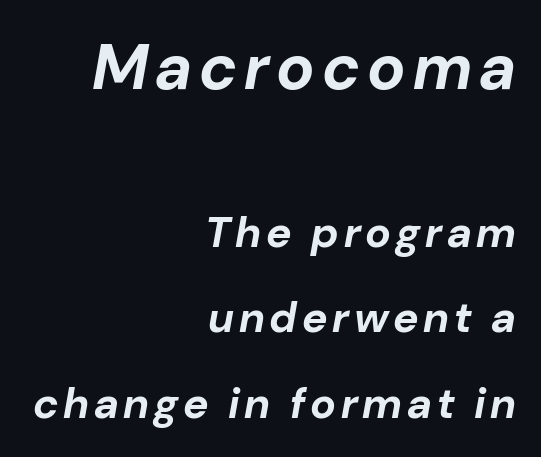
The image shows 64 px bold type, italic (leaning right); set right-aligned, loose line spacing (1.99x), not underlined; the first (top) block is 1.49x larger; low stroke contrast and a medium x-height.
